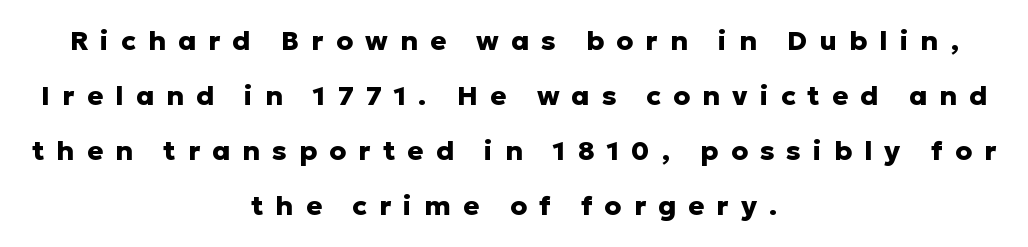
{"italic": "no", "bold": "yes", "underline": "no", "align": "center", "line_spacing": "loose", "line_spacing_ratio": 2.04, "letter_spacing": "wide", "letter_spacing_em": 0.45, "glyph_px": 27}
